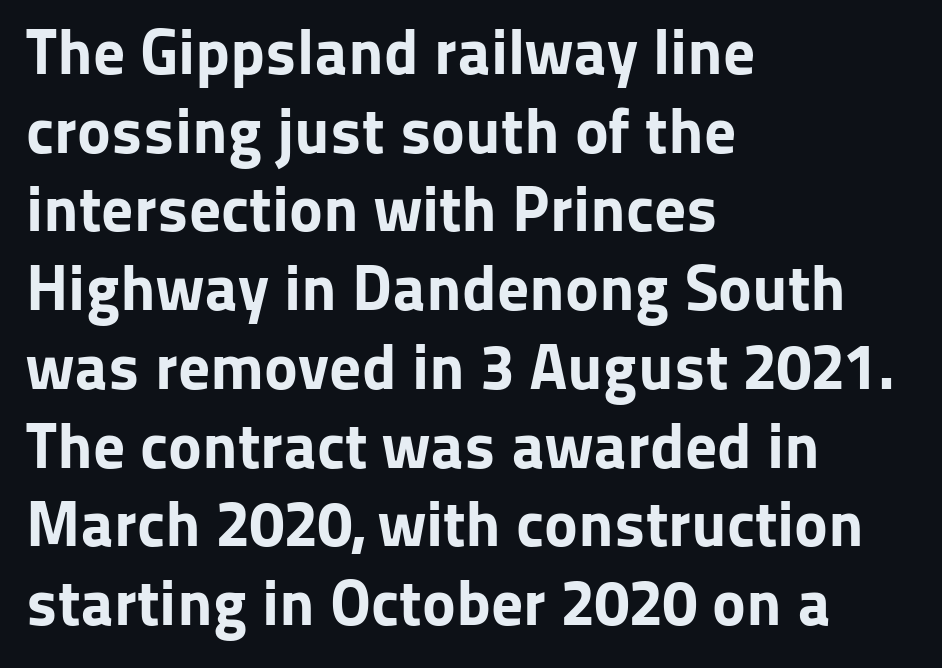
{"serif": "no", "italic": "no", "bold": "yes", "weight": "bold", "width": "normal", "stroke_contrast": "low", "x_height": "medium", "monospaced": "no", "underline": "no", "align": "left", "line_spacing_ratio": 1.23, "letter_spacing": "normal", "letter_spacing_em": 0.0, "glyph_px": 64}
